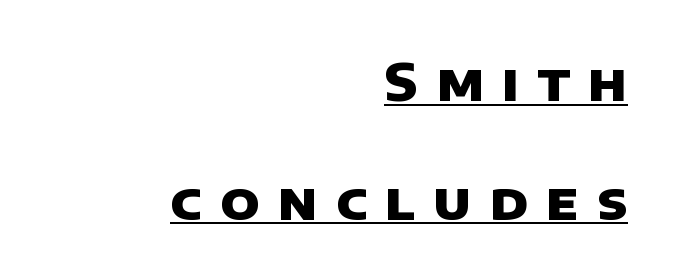
The image shows 52 px heavy sans-serif type; set right-aligned, loose line spacing (2.28x), unusually wide letter spacing (+0.35 em), underlined; low stroke contrast and a large x-height.
